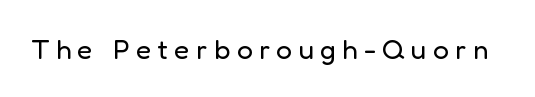
The typography opts for an upright posture over an oblique one. Lines of text with bare space underneath. Looks like regular typesetting: each glyph gets only the width it needs. No extra ink here — the face is not bold.
